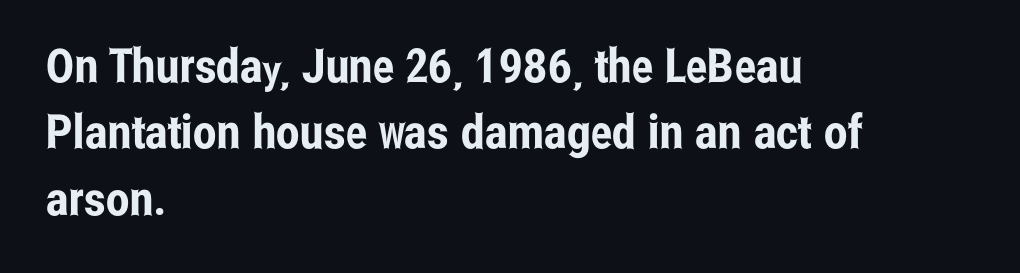
Q: Is the text italic (slanted)? A: No, it is upright.
Q: Is the typeface a serif or a sans-serif typeface? A: Sans-serif.
Q: Is the text underlined? A: No.
Q: How is the paragraph aligned? A: Left-aligned.
Q: Is the spacing between letters normal or unusually wide? A: Normal.
Q: Is the spacing between lines tight, normal or loose? A: Normal.
Q: Width (condensed, normal, or wide)? A: Condensed.
Q: Stroke contrast? A: Low.
Q: x-height? A: Medium.
Q: Monospaced? A: No.
